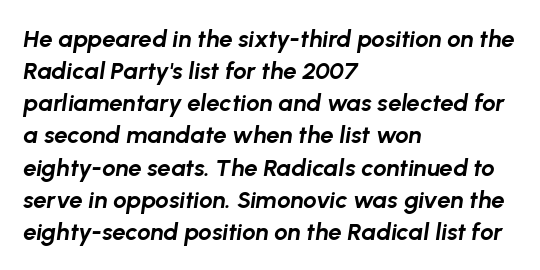
{"italic": "yes", "lean": "right", "slant_degrees": 8, "bold": "yes", "underline": "no", "align": "left", "line_spacing": "normal", "line_spacing_ratio": 1.34, "letter_spacing": "normal", "letter_spacing_em": 0.0, "glyph_px": 24}
